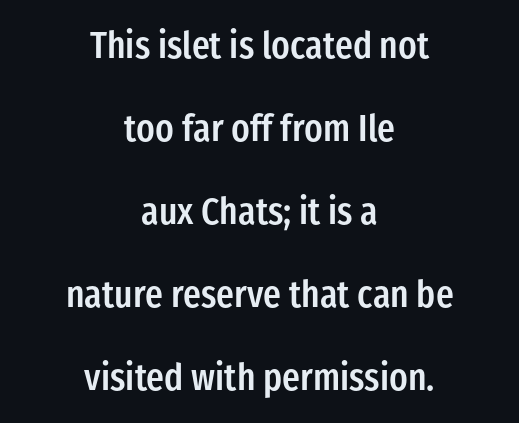
What's the leading like? Stretched, with rows far apart. Tall strokes in this sample are plumb rather than angled. These lines are composed in type without serifs. Each letter keeps its own natural width here, so spacing adapts to shape. The whitespace from short lines is split evenly between both sides.
